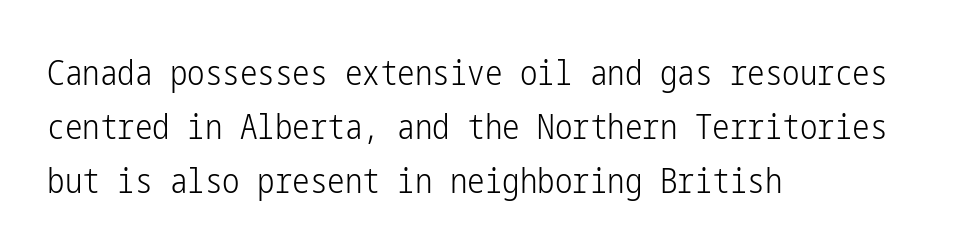
Q: Is the text bold? A: No.
Q: Is the text italic (slanted)? A: No, it is upright.
Q: Is the typeface a serif or a sans-serif typeface? A: Sans-serif.
Q: Is the text underlined? A: No.
Q: How is the paragraph aligned? A: Left-aligned.
Q: Is the spacing between letters normal or unusually wide? A: Normal.
Q: Is the spacing between lines tight, normal or loose? A: Normal.
Q: Width (condensed, normal, or wide)? A: Condensed.
Q: Stroke contrast? A: Low.
Q: x-height? A: Medium.
